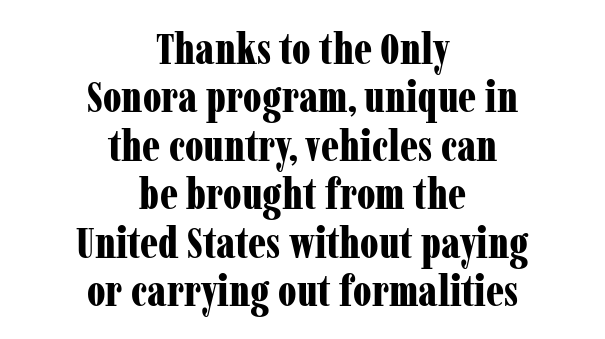
Q: Is the text bold? A: Yes.
Q: Is the text italic (slanted)? A: No, it is upright.
Q: Is the typeface a serif or a sans-serif typeface? A: Serif.
Q: Is the text underlined? A: No.
Q: How is the paragraph aligned? A: Centered.
Q: Is the spacing between letters normal or unusually wide? A: Normal.
Q: Is the spacing between lines tight, normal or loose? A: Tight.
Q: Width (condensed, normal, or wide)? A: Condensed.
Q: Stroke contrast? A: Low.
Q: x-height? A: Medium.
Q: Monospaced? A: No.
